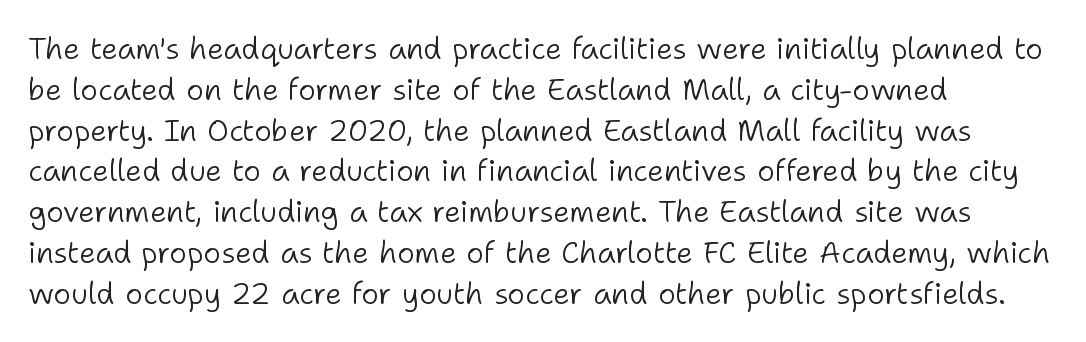
Q: Is the text bold? A: No.
Q: Is the text italic (slanted)? A: No, it is upright.
Q: Is the typeface a serif or a sans-serif typeface? A: Sans-serif.
Q: Is the text underlined? A: No.
Q: How is the paragraph aligned? A: Left-aligned.
Q: Is the spacing between letters normal or unusually wide? A: Normal.
Q: Is the spacing between lines tight, normal or loose? A: Normal.
Q: Width (condensed, normal, or wide)? A: Normal.
Q: Stroke contrast? A: Low.
Q: x-height? A: Medium.
Q: Monospaced? A: No.
